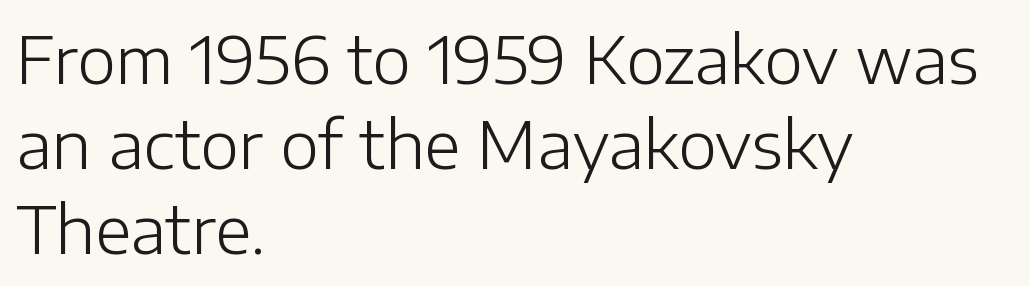
The image shows 66 px light sans-serif type, upright; set left-aligned, normal line spacing (1.29x), normal letter spacing, not underlined; low stroke contrast and a medium x-height.
